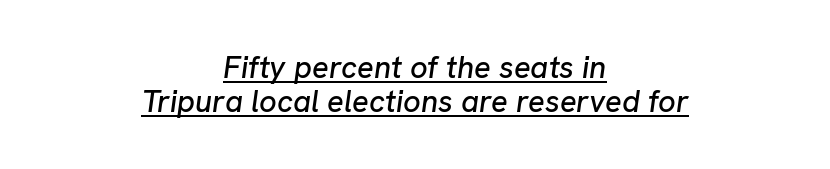
Typeset on center — no edge is straight. The block of text is dense from top to bottom, with scant space between rows. You could call the tracking neutral — neither tight nor loose. An italicized treatment has been applied to the whole sample. The face used here appears with an underline applied. Looks like regular typesetting: each glyph gets only the width it needs.
